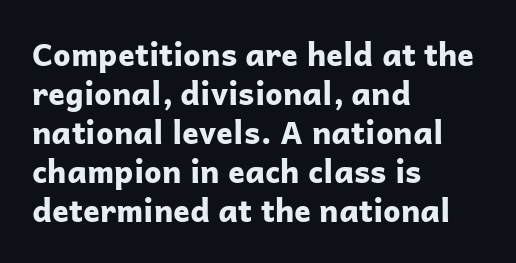
{"serif": "no", "italic": "no", "bold": "yes", "weight": "bold", "width": "normal", "stroke_contrast": "low", "x_height": "medium", "monospaced": "no", "underline": "no", "align": "left", "line_spacing": "normal", "line_spacing_ratio": 1.26, "letter_spacing": "normal", "letter_spacing_em": 0.0, "glyph_px": 31}
